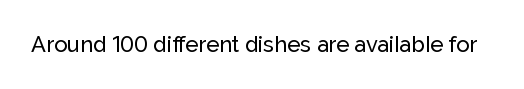
Q: Is the text italic (slanted)? A: No, it is upright.
Q: Is the text underlined? A: No.
Q: Is the spacing between letters normal or unusually wide? A: Normal.
